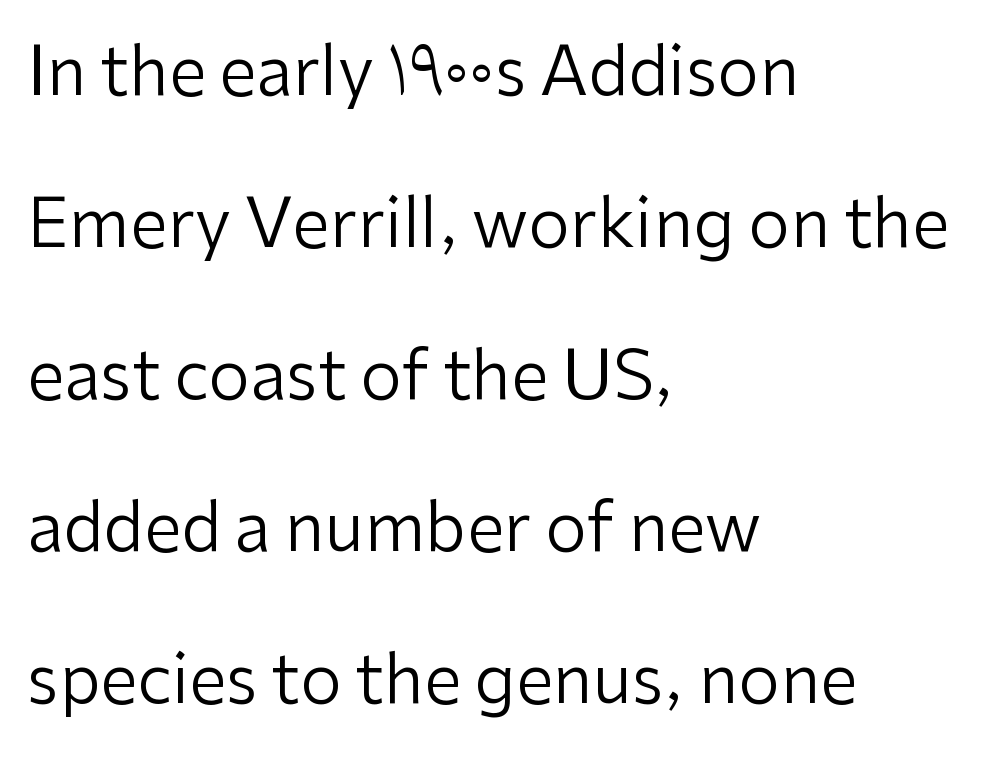
{"serif": "no", "italic": "no", "bold": "no", "weight": "regular", "width": "normal", "stroke_contrast": "low", "x_height": "medium", "monospaced": "no", "underline": "no", "align": "left", "line_spacing": "loose", "line_spacing_ratio": 2.27, "letter_spacing": "normal", "letter_spacing_em": 0.0, "glyph_px": 67}
